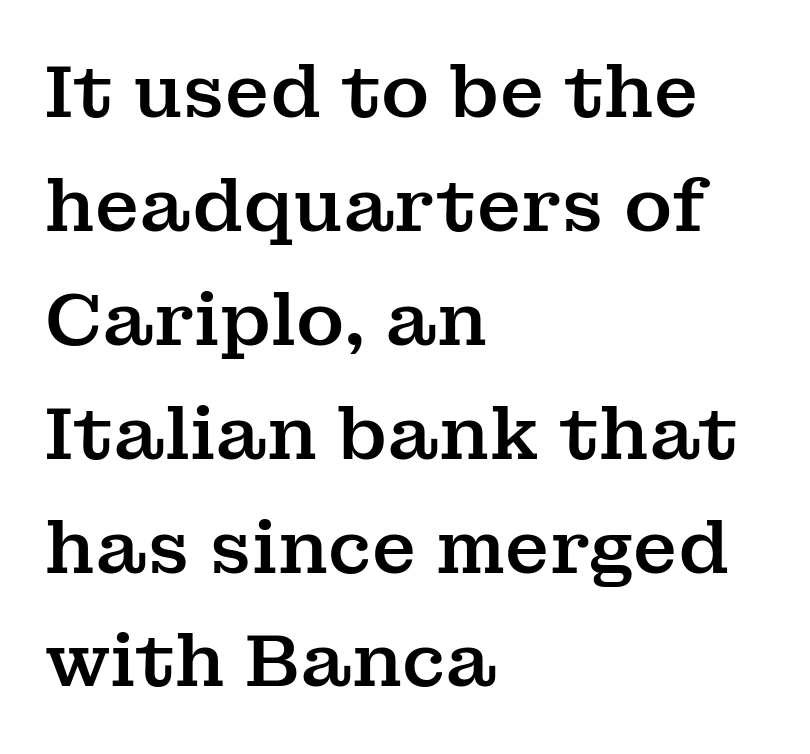
A typesetter would mark this as roman, not italic. Looks like regular typesetting: each glyph gets only the width it needs. Letters rest on an invisible, unmarked baseline. Little horizontal feet cap the strokes, marking this as serif type. Students, observe: this is what conventionally led text looks like. The text block is weighted toward the left margin, trailing off unevenly rightward.
